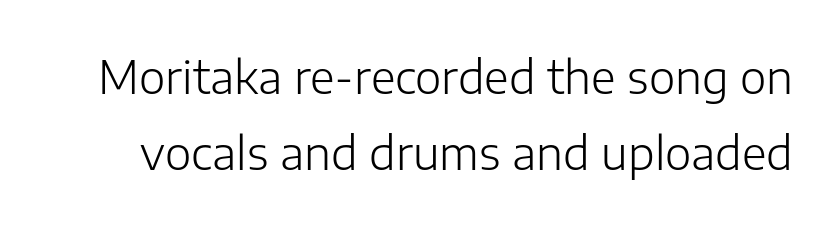
The image shows 45 px light sans-serif type, upright; set normal line spacing (1.69x), normal letter spacing, not underlined; low stroke contrast and a medium x-height.
